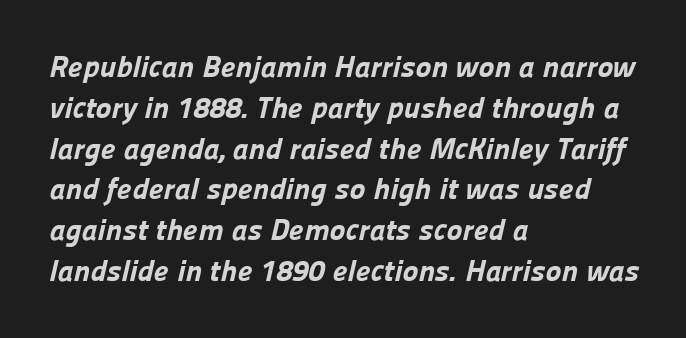
The glyphs in this specimen are sans serif. In terms of leading, this rendering sits right in the middle. Letter spacing: default. The letters are bold, with thick, heavy strokes.
